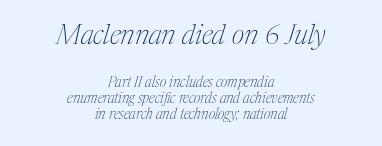
Q: Is the text bold? A: No.
Q: Is the text italic (slanted)? A: Yes, it leans right by about 17 degrees.
Q: Is the text underlined? A: No.
Q: How is the paragraph aligned? A: Centered.
Q: Is the spacing between letters normal or unusually wide? A: Normal.
Q: Is the spacing between lines tight, normal or loose? A: Tight.
Q: Which block of text is set in a larger size, the first (top) or the second (bottom)? A: The first (top) one.
